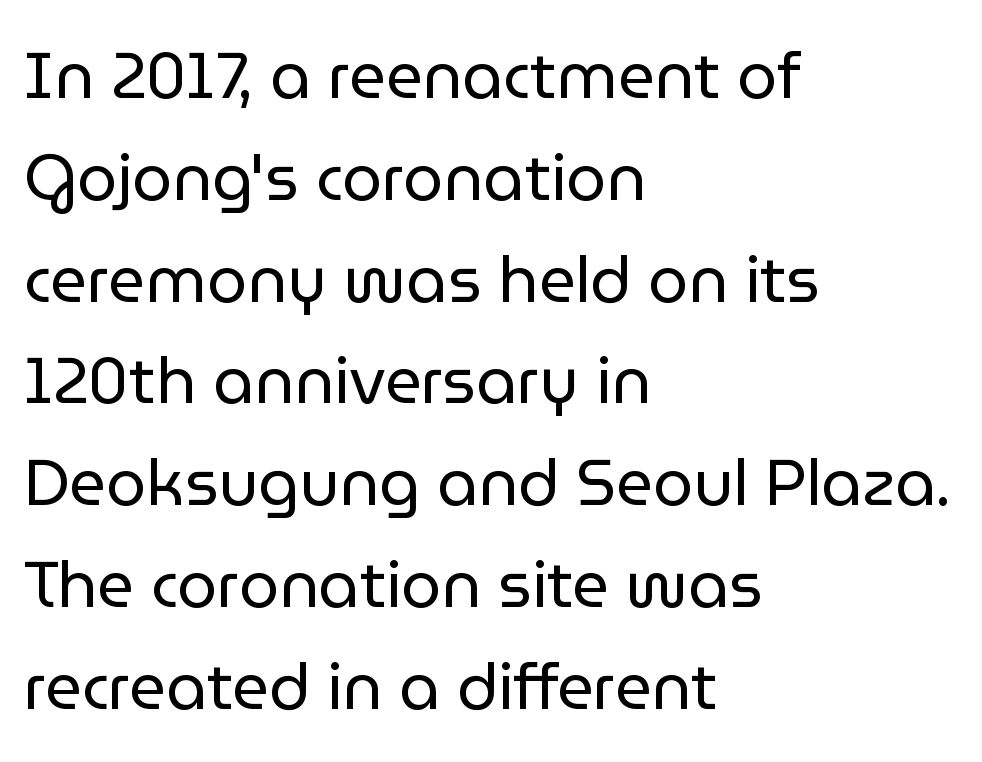
The image shows 64 px regular-weight sans-serif type, upright; set left-aligned, normal line spacing (1.59x), normal letter spacing, not underlined; low stroke contrast and a medium x-height.
